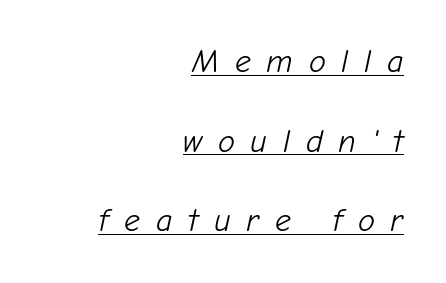
Q: Is the text bold? A: No.
Q: Is the text italic (slanted)? A: Yes, it leans right by about 12 degrees.
Q: Is the text underlined? A: Yes.
Q: How is the paragraph aligned? A: Right-aligned.
Q: Is the spacing between letters normal or unusually wide? A: Unusually wide.
Q: Is the spacing between lines tight, normal or loose? A: Loose.
Q: Width (condensed, normal, or wide)? A: Normal.
Q: Stroke contrast? A: Low.
Q: x-height? A: Medium.
Q: Monospaced? A: No.
